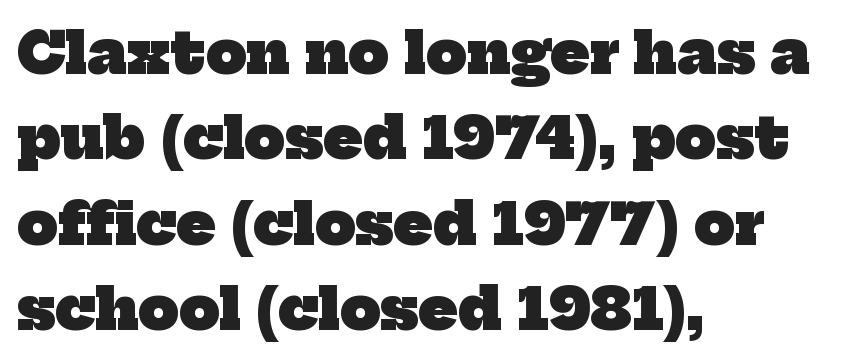
Q: Is the text bold? A: Yes.
Q: Is the typeface a serif or a sans-serif typeface? A: Serif.
Q: Is the text underlined? A: No.
Q: How is the paragraph aligned? A: Left-aligned.
Q: Is the spacing between letters normal or unusually wide? A: Normal.
Q: Is the spacing between lines tight, normal or loose? A: Normal.
Q: Width (condensed, normal, or wide)? A: Normal.
Q: Stroke contrast? A: Low.
Q: x-height? A: Medium.
Q: Monospaced? A: No.
